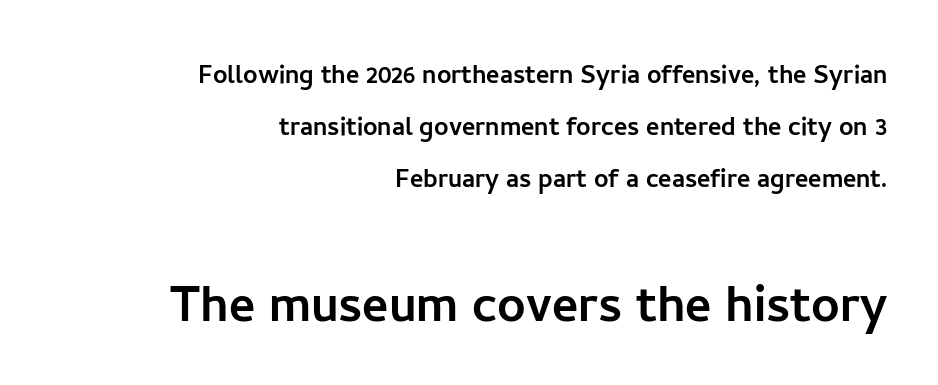
Each word holds together tightly as a unit, with standard inter-letter gaps. Unlike italic type, these characters show no tilt at all. Character size in the trailing block exceeds that of the leading block. Rule under the text: the space is simply empty.
